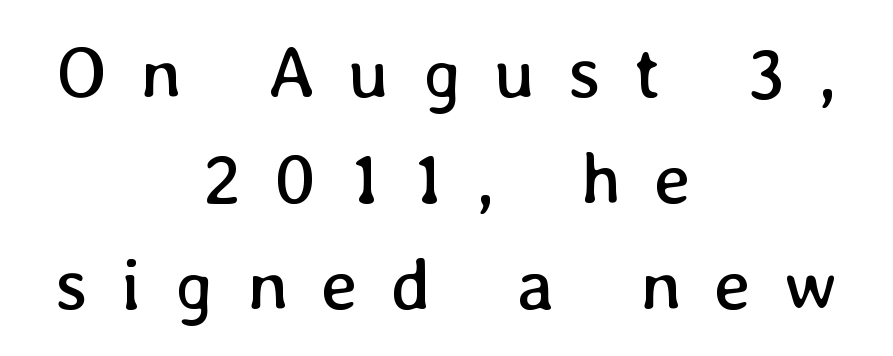
Q: Is the text bold? A: No.
Q: Is the text italic (slanted)? A: No, it is upright.
Q: Is the text underlined? A: No.
Q: How is the paragraph aligned? A: Centered.
Q: Is the spacing between letters normal or unusually wide? A: Unusually wide.
Q: Is the spacing between lines tight, normal or loose? A: Normal.
Q: Width (condensed, normal, or wide)? A: Normal.
Q: Stroke contrast? A: Low.
Q: x-height? A: Medium.
Q: Monospaced? A: No.
